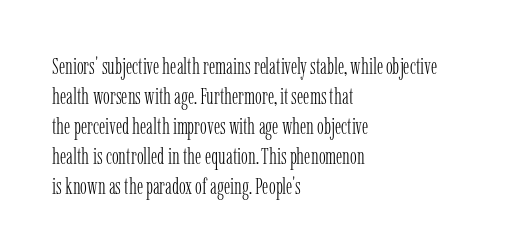
Q: Is the text bold? A: No.
Q: Is the text italic (slanted)? A: No, it is upright.
Q: Is the text underlined? A: No.
Q: How is the paragraph aligned? A: Left-aligned.
Q: Is the spacing between letters normal or unusually wide? A: Normal.
Q: Is the spacing between lines tight, normal or loose? A: Normal.
